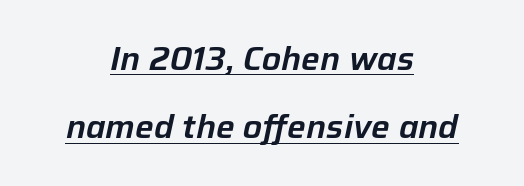
Tracking value appears to be zero — textbook default spacing. The axis of the letterforms is tilted away from vertical. Compared with a flush-left layout, this one balances lines on the center instead. Glance below the letters and you will spot a drawn line. What's the leading like? Stretched, with rows far apart.
